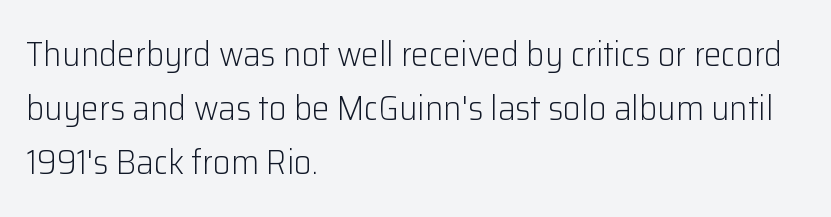
The face used here is rendered with its standard letterfit. The rows are spaced the way most documents space them. A typesetter would call this proportional, since set widths differ per character. Lines of text with bare space underneath. A quiet, ordinary-to-light weight characterises the typeface.
